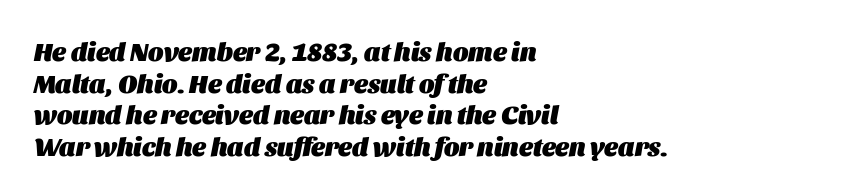
{"italic": "yes", "lean": "right", "slant_degrees": 11, "bold": "yes", "underline": "no", "align": "left", "line_spacing_ratio": 1.22, "letter_spacing": "normal", "letter_spacing_em": 0.0, "glyph_px": 26}
